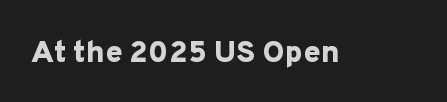
The image shows 31 px bold sans-serif type, upright; set normal letter spacing, not underlined; low stroke contrast and a medium x-height.
